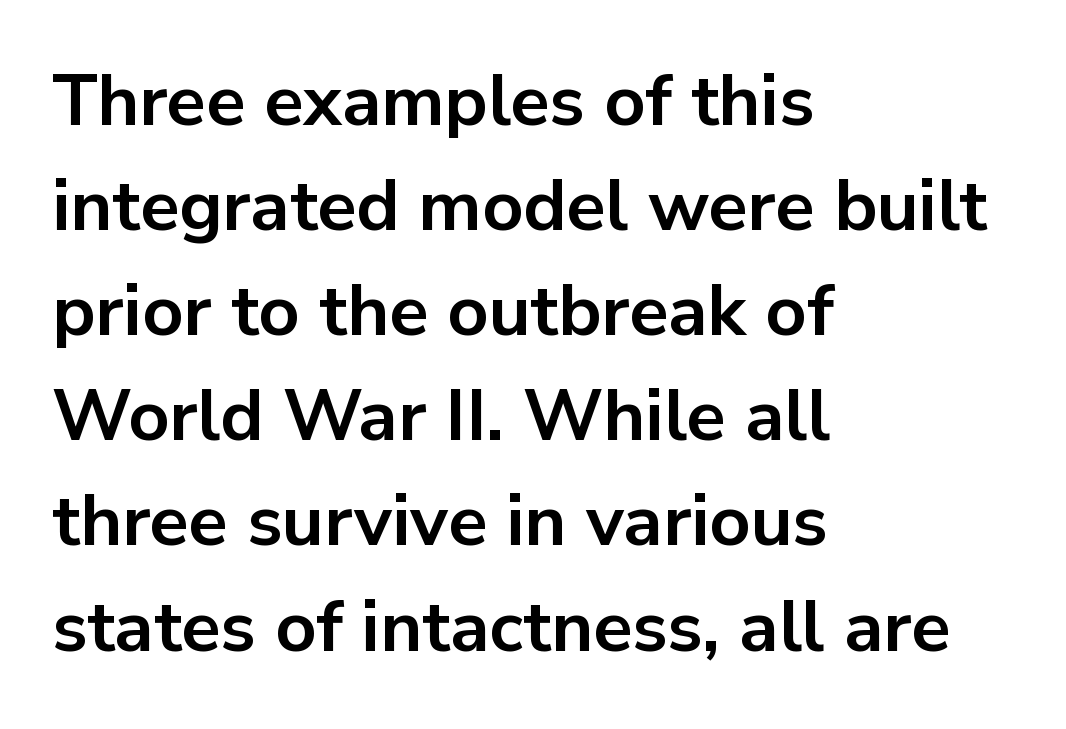
{"serif": "no", "italic": "no", "bold": "yes", "weight": "bold", "width": "normal", "stroke_contrast": "low", "x_height": "medium", "monospaced": "no", "underline": "no", "align": "left", "line_spacing": "normal", "line_spacing_ratio": 1.46, "letter_spacing": "normal", "letter_spacing_em": 0.0, "glyph_px": 72}
